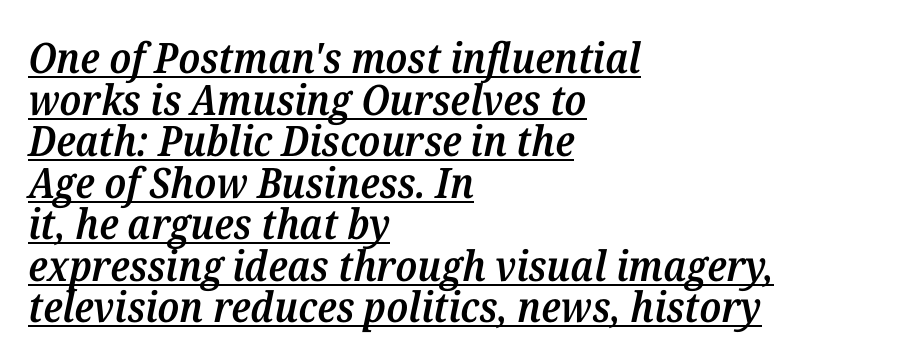
{"serif": "yes", "italic": "yes", "lean": "right", "slant_degrees": 12, "bold": "semi", "weight": "semibold", "width": "normal", "stroke_contrast": "medium", "x_height": "medium", "monospaced": "no", "underline": "yes", "align": "left", "line_spacing": "tight", "line_spacing_ratio": 0.99, "letter_spacing": "normal", "letter_spacing_em": 0.0, "glyph_px": 42}
